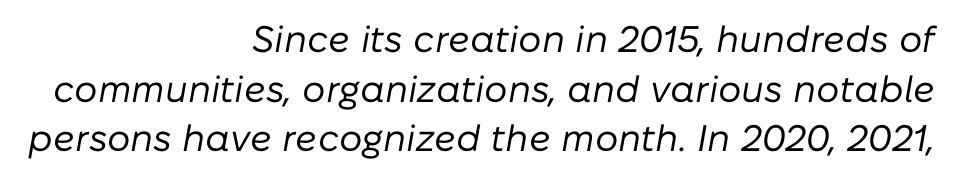
The image shows 37 px regular-weight type, italic (leaning right); set right-aligned, normal line spacing (1.34x), normal letter spacing, not underlined; low stroke contrast and a medium x-height.
